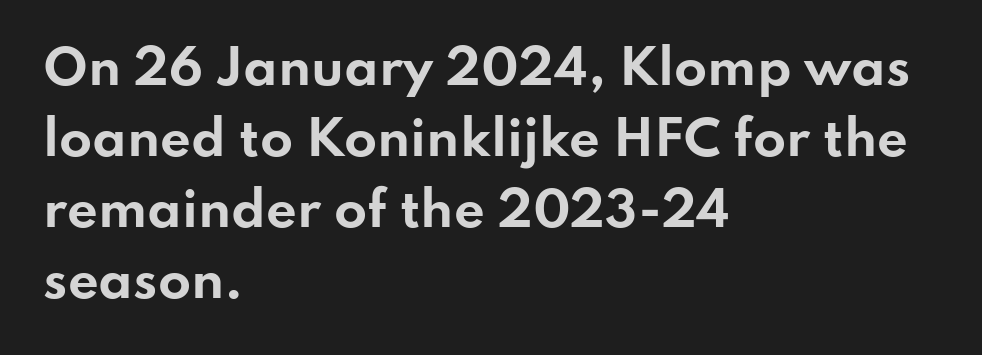
The image shows 48 px bold, wide sans-serif type, upright; set left-aligned, normal line spacing (1.48x), normal letter spacing, not underlined; low stroke contrast and a small x-height.
